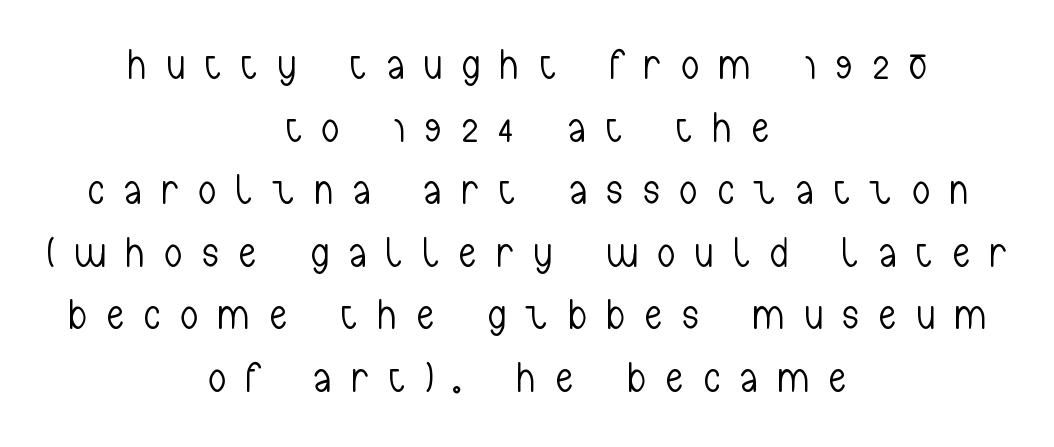
Q: Is the text bold? A: No.
Q: Is the text italic (slanted)? A: No, it is upright.
Q: Is the typeface a serif or a sans-serif typeface? A: Sans-serif.
Q: Is the text underlined? A: No.
Q: How is the paragraph aligned? A: Centered.
Q: Is the spacing between letters normal or unusually wide? A: Unusually wide.
Q: Is the spacing between lines tight, normal or loose? A: Normal.
Q: Width (condensed, normal, or wide)? A: Condensed.
Q: Stroke contrast? A: Low.
Q: x-height? A: Medium.
Q: Monospaced? A: No.
